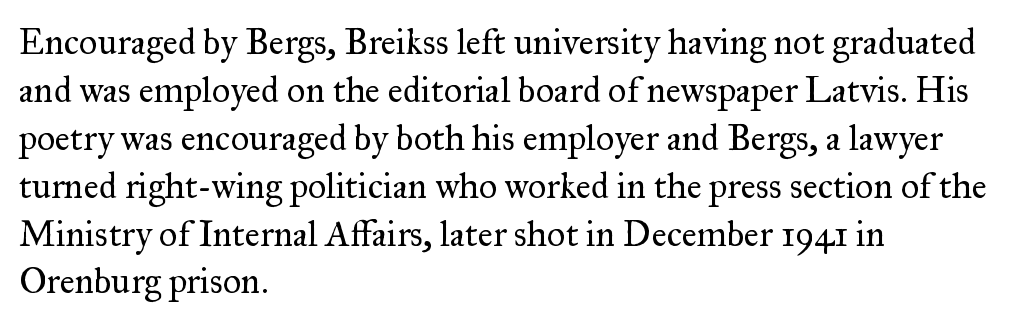
{"serif": "yes", "italic": "no", "bold": "no", "weight": "regular", "width": "normal", "stroke_contrast": "medium", "x_height": "small", "monospaced": "no", "underline": "no", "align": "left", "line_spacing": "normal", "line_spacing_ratio": 1.33, "letter_spacing": "normal", "letter_spacing_em": 0.0, "glyph_px": 36}
